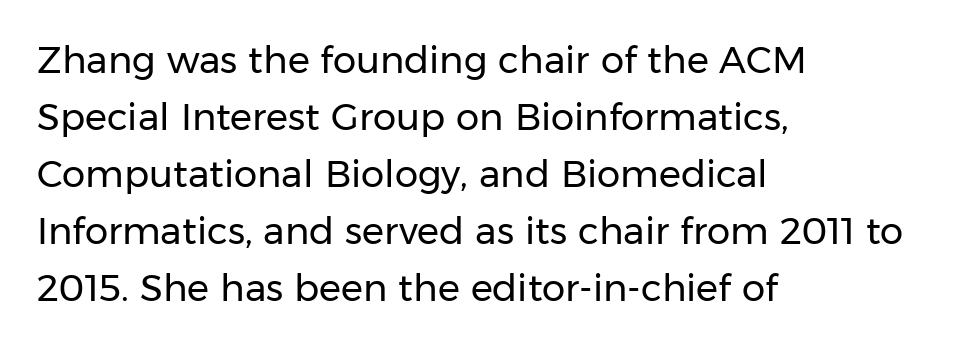
Q: Is the text bold? A: No.
Q: Is the text italic (slanted)? A: No, it is upright.
Q: Is the typeface a serif or a sans-serif typeface? A: Sans-serif.
Q: Is the text underlined? A: No.
Q: How is the paragraph aligned? A: Left-aligned.
Q: Is the spacing between letters normal or unusually wide? A: Normal.
Q: Is the spacing between lines tight, normal or loose? A: Normal.
Q: Width (condensed, normal, or wide)? A: Normal.
Q: Stroke contrast? A: Low.
Q: x-height? A: Medium.
Q: Monospaced? A: No.
